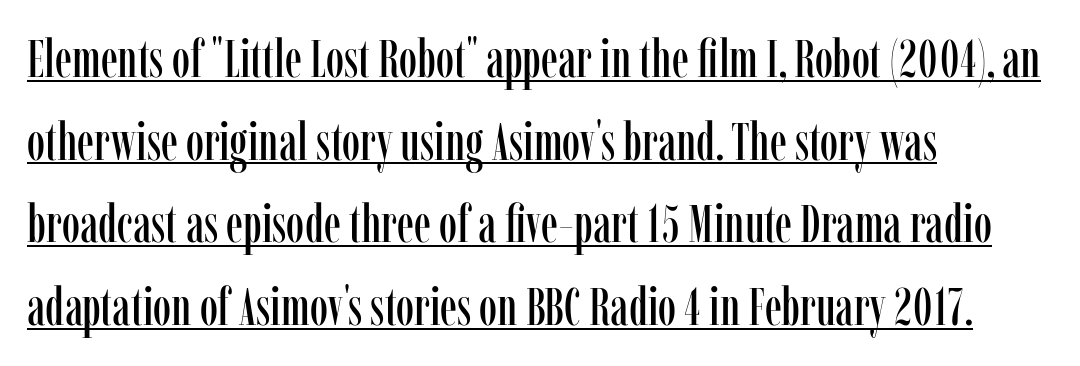
Each letter keeps its own natural width here, so spacing adapts to shape. These lines are composed in type with serifs. Quick note: not italic, upright. Between one letter and the next there's only the usual sliver of space. Layout note: lines flush left. Caption: lettering with a line underneath.
